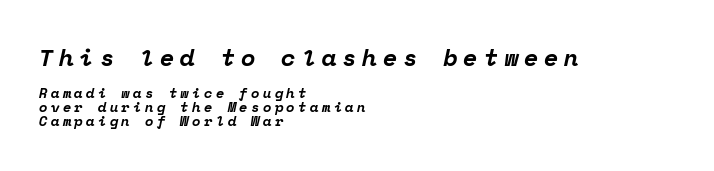
Compared with an ordinary text face, these strokes are far heavier — a full bold. Underlining? Definitely not there. A classic flush-left, rag-right setting is used for this passage. If you drew a line through each stem, it would be angled.
